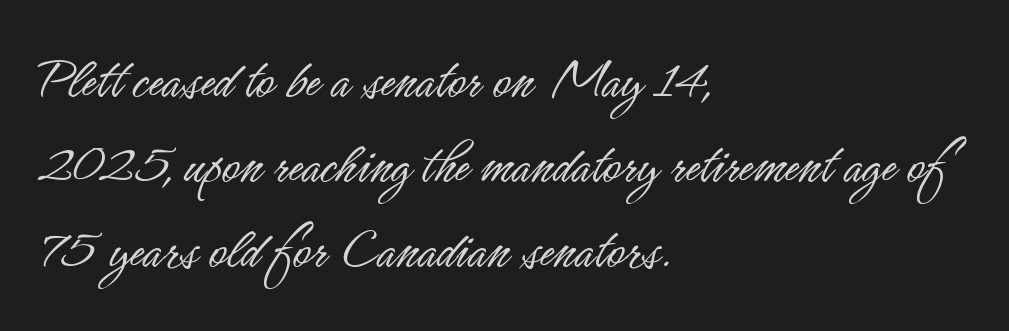
Typeset ragged right — the left edge is the straight one. Descenders are the only things crossing below the line. On a weight scale, this lands at 450 or below. Students, note that the glyphs here touch the page at normal intervals. Character widths vary here, with narrow letters taking less room than wide ones.
